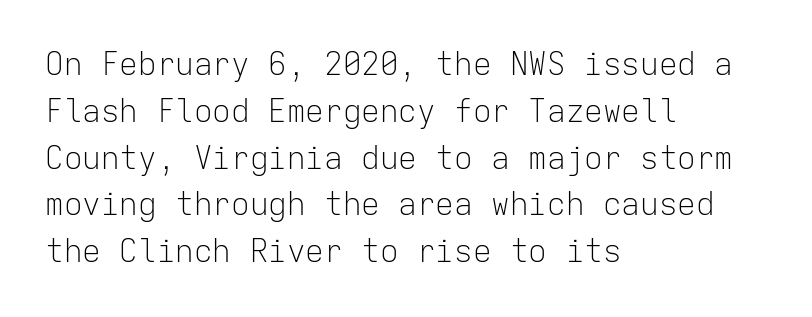
Q: Is the text bold? A: No.
Q: Is the text italic (slanted)? A: No, it is upright.
Q: Is the typeface a serif or a sans-serif typeface? A: Sans-serif.
Q: Is the text underlined? A: No.
Q: How is the paragraph aligned? A: Left-aligned.
Q: Is the spacing between letters normal or unusually wide? A: Normal.
Q: Is the spacing between lines tight, normal or loose? A: Normal.
Q: Width (condensed, normal, or wide)? A: Normal.
Q: Stroke contrast? A: Low.
Q: x-height? A: Medium.
Q: Monospaced? A: Yes.
